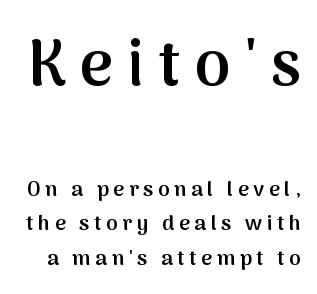
The image shows 64 px semibold sans-serif type, upright; set normal line spacing (1.65x), unusually wide letter spacing (+0.22 em), not underlined; the first (top) block is 3.05x larger; medium stroke contrast and a medium x-height.
